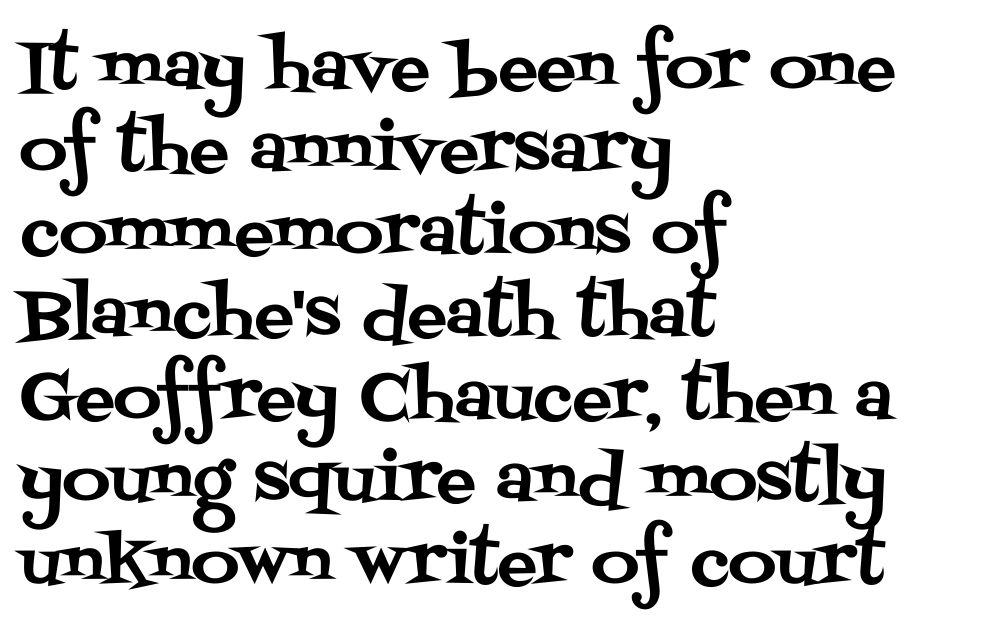
The image shows 66 px serif type, upright; set left-aligned, normal line spacing (1.25x), normal letter spacing, not underlined; medium stroke contrast and a large x-height.
